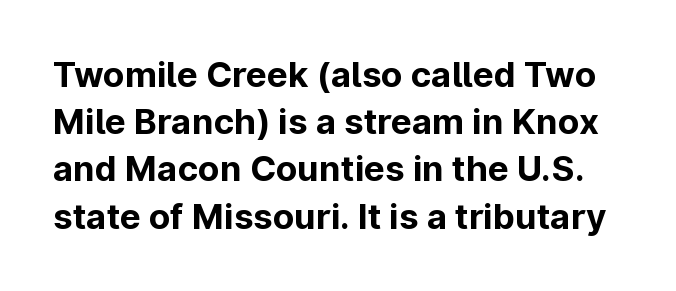
The image shows 35 px bold sans-serif type, upright; set normal line spacing (1.35x), normal letter spacing, not underlined; low stroke contrast and a medium x-height.
